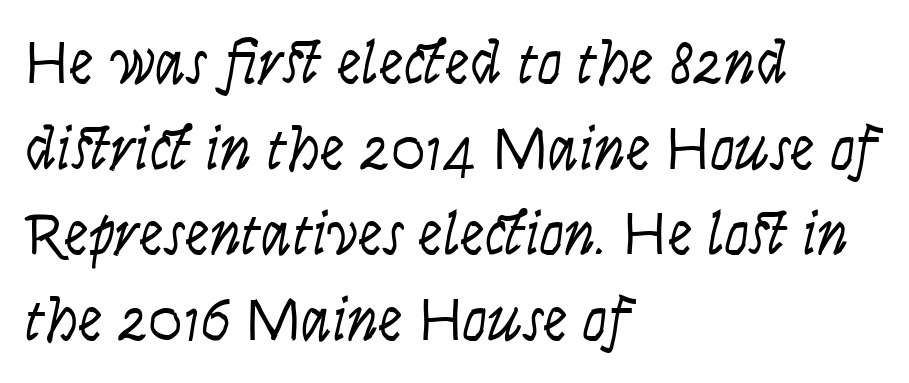
Q: Is the text bold? A: No.
Q: Is the text italic (slanted)? A: Yes, it leans right by about 9 degrees.
Q: Is the text underlined? A: No.
Q: How is the paragraph aligned? A: Left-aligned.
Q: Is the spacing between letters normal or unusually wide? A: Normal.
Q: Is the spacing between lines tight, normal or loose? A: Normal.
Q: Width (condensed, normal, or wide)? A: Condensed.
Q: Stroke contrast? A: Low.
Q: x-height? A: Large.
Q: Monospaced? A: No.
